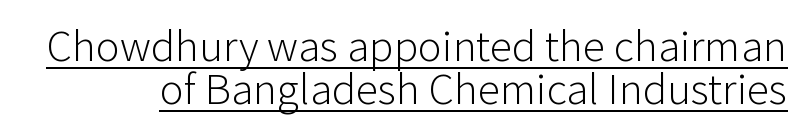
The image shows 45 px light sans-serif type, upright; set tight line spacing (0.96x), normal letter spacing, underlined; low stroke contrast and a medium x-height.
